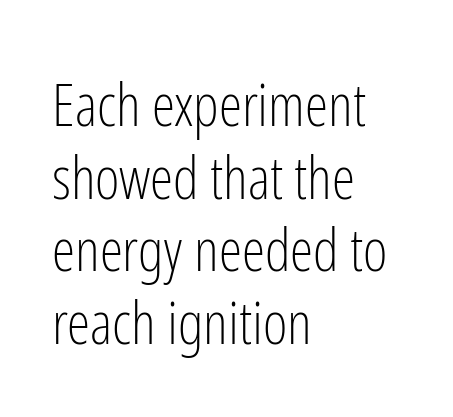
Beneath every word, the page is bare. The typeface has the unassuming heft of standard copy or less. Spacing between characters is what you'd get straight out of the box. Varying glyph widths throughout — classic text-font behaviour.
